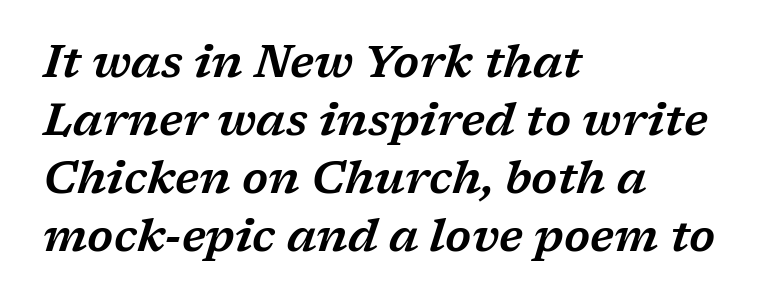
Q: Is the text italic (slanted)? A: Yes, it leans right by about 17 degrees.
Q: Is the typeface a serif or a sans-serif typeface? A: Serif.
Q: Is the text underlined? A: No.
Q: How is the paragraph aligned? A: Left-aligned.
Q: Is the spacing between letters normal or unusually wide? A: Normal.
Q: Is the spacing between lines tight, normal or loose? A: Normal.
Q: Width (condensed, normal, or wide)? A: Wide.
Q: Stroke contrast? A: Low.
Q: x-height? A: Medium.
Q: Monospaced? A: No.
